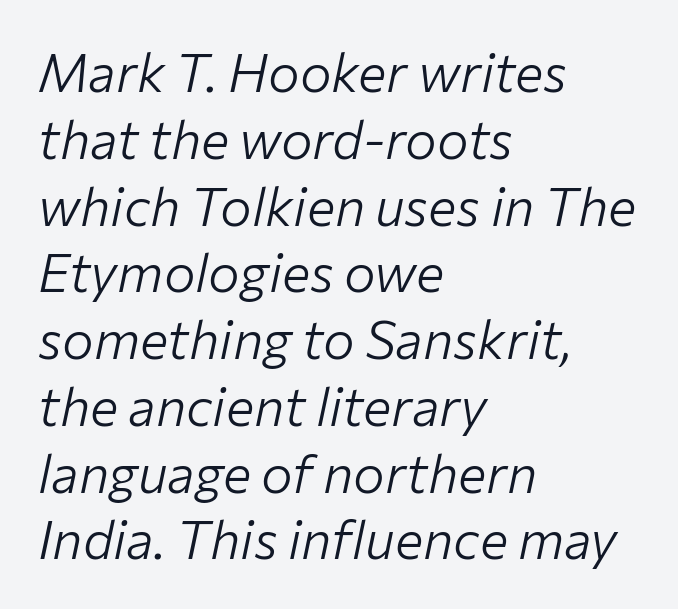
Q: Is the text bold? A: No.
Q: Is the text italic (slanted)? A: Yes, it leans right by about 12 degrees.
Q: Is the text underlined? A: No.
Q: How is the paragraph aligned? A: Left-aligned.
Q: Is the spacing between letters normal or unusually wide? A: Normal.
Q: Is the spacing between lines tight, normal or loose? A: Normal.
Q: Width (condensed, normal, or wide)? A: Normal.
Q: Stroke contrast? A: Low.
Q: x-height? A: Medium.
Q: Monospaced? A: No.
